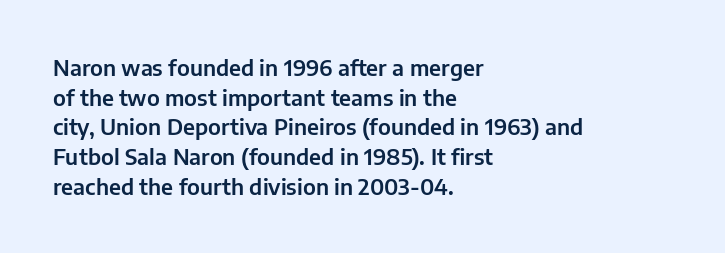
{"italic": "no", "underline": "no", "align": "left", "line_spacing": "normal", "line_spacing_ratio": 1.35, "letter_spacing": "normal", "letter_spacing_em": 0.0, "glyph_px": 22}
